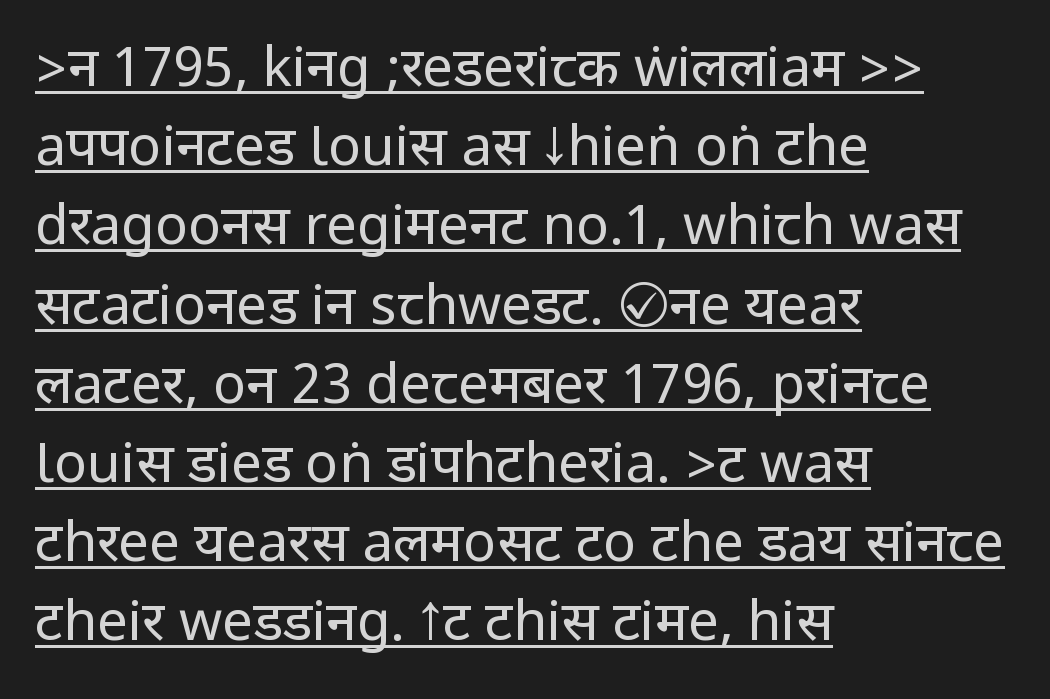
Q: Is the text bold? A: No.
Q: Is the text italic (slanted)? A: No, it is upright.
Q: Is the typeface a serif or a sans-serif typeface? A: Sans-serif.
Q: Is the text underlined? A: Yes.
Q: How is the paragraph aligned? A: Left-aligned.
Q: Is the spacing between letters normal or unusually wide? A: Normal.
Q: Is the spacing between lines tight, normal or loose? A: Normal.
Q: Width (condensed, normal, or wide)? A: Condensed.
Q: Stroke contrast? A: Low.
